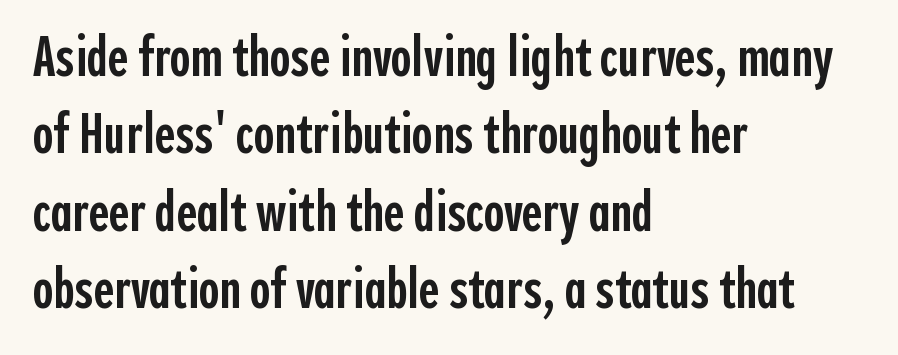
The image shows 56 px semibold, condensed sans-serif type, upright; set left-aligned, normal line spacing (1.38x), normal letter spacing, not underlined; a medium x-height.
